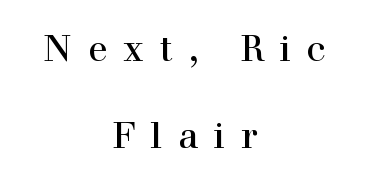
The image shows 36 px serif type, upright; set centered, loose line spacing (2.43x), unusually wide letter spacing (+0.44 em), not underlined; a medium x-height.
